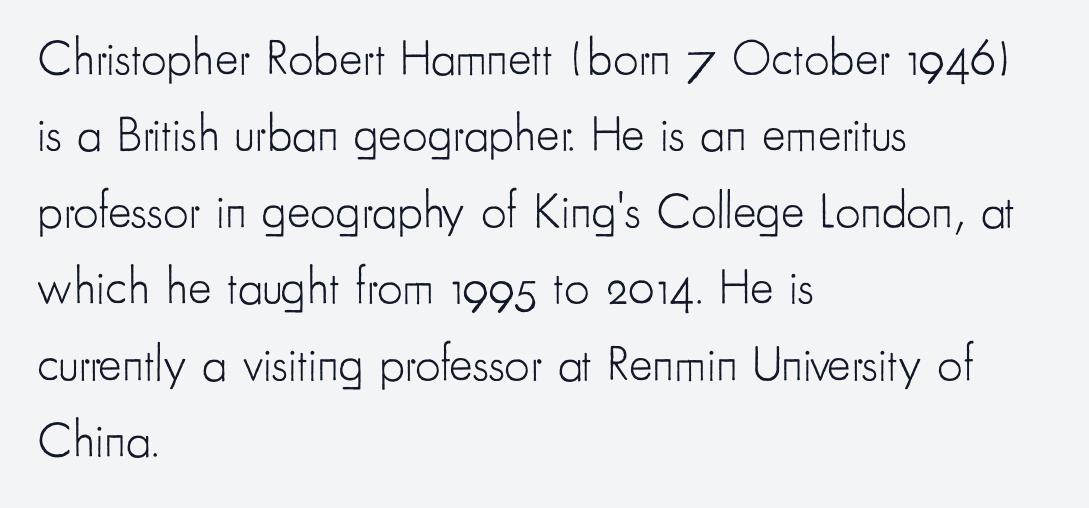
Q: Is the text bold? A: No.
Q: Is the text italic (slanted)? A: No, it is upright.
Q: Is the typeface a serif or a sans-serif typeface? A: Sans-serif.
Q: Is the text underlined? A: No.
Q: How is the paragraph aligned? A: Left-aligned.
Q: Is the spacing between letters normal or unusually wide? A: Normal.
Q: Is the spacing between lines tight, normal or loose? A: Normal.
Q: Width (condensed, normal, or wide)? A: Condensed.
Q: Stroke contrast? A: Low.
Q: x-height? A: Small.
Q: Monospaced? A: No.
